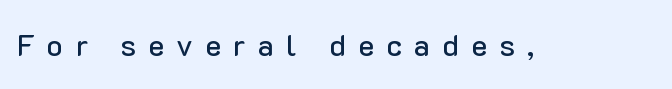
{"serif": "no", "italic": "no", "width": "normal", "stroke_contrast": "low", "x_height": "medium", "monospaced": "no", "underline": "no", "letter_spacing": "wide", "letter_spacing_em": 0.41, "glyph_px": 30}
